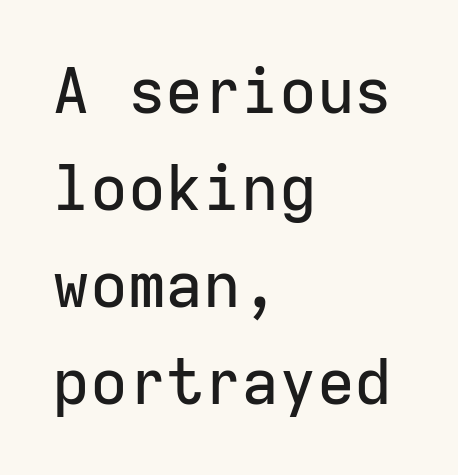
The image shows 63 px sans-serif type, upright, monospaced; set left-aligned, normal line spacing (1.54x), normal letter spacing, not underlined; low stroke contrast and a medium x-height.
